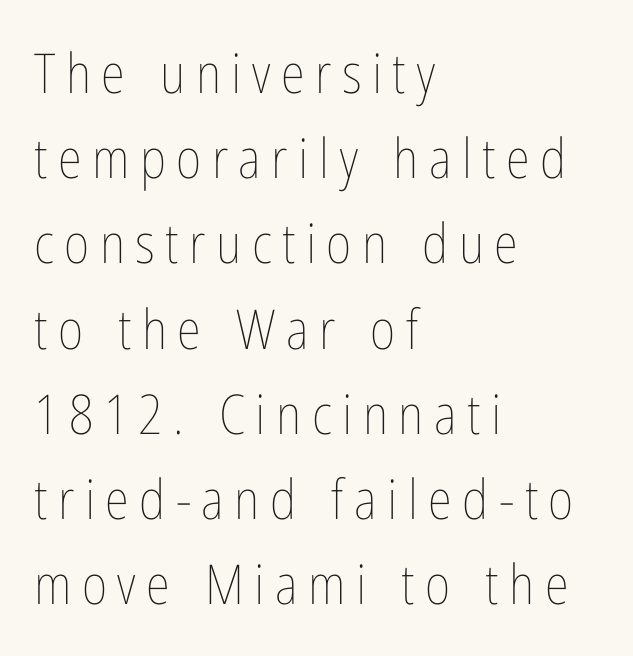
{"italic": "no", "bold": "no", "weight": "thin", "width": "condensed", "stroke_contrast": "low", "x_height": "medium", "monospaced": "no", "underline": "no", "align": "left", "line_spacing": "normal", "line_spacing_ratio": 1.55, "glyph_px": 55}
